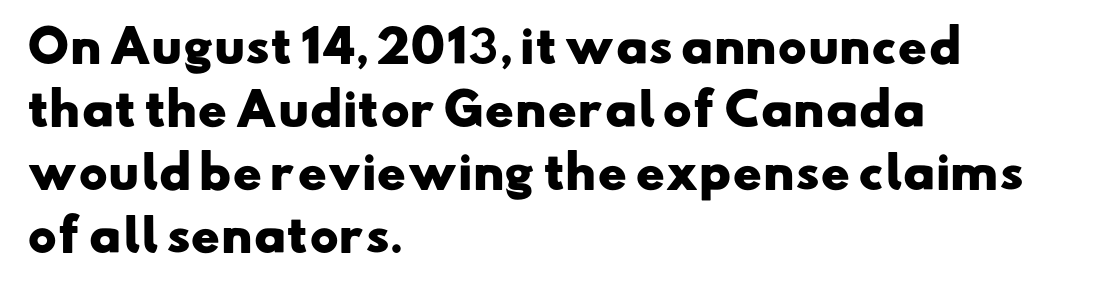
Q: Is the text bold? A: Yes.
Q: Is the typeface a serif or a sans-serif typeface? A: Sans-serif.
Q: Is the text underlined? A: No.
Q: How is the paragraph aligned? A: Left-aligned.
Q: Is the spacing between letters normal or unusually wide? A: Normal.
Q: Is the spacing between lines tight, normal or loose? A: Normal.
Q: Width (condensed, normal, or wide)? A: Wide.
Q: Stroke contrast? A: Low.
Q: x-height? A: Small.
Q: Monospaced? A: No.
